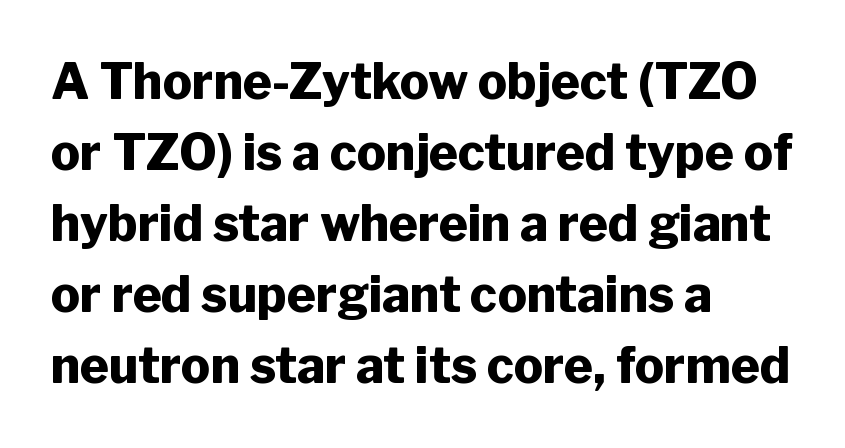
{"serif": "no", "italic": "no", "bold": "yes", "weight": "heavy", "width": "normal", "stroke_contrast": "low", "x_height": "medium", "monospaced": "no", "underline": "no", "align": "left", "line_spacing": "normal", "line_spacing_ratio": 1.45, "letter_spacing": "normal", "letter_spacing_em": 0.0, "glyph_px": 49}
